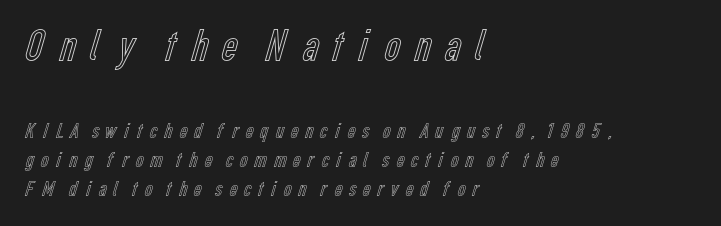
Q: Is the text italic (slanted)? A: Yes.
Q: Is the text underlined? A: No.
Q: How is the paragraph aligned? A: Left-aligned.
Q: Is the spacing between letters normal or unusually wide? A: Unusually wide.
Q: Is the spacing between lines tight, normal or loose? A: Normal.
Q: Which block of text is set in a larger size, the first (top) or the second (bottom)? A: The first (top) one.
Q: Width (condensed, normal, or wide)? A: Condensed.
Q: x-height? A: Medium.
Q: Monospaced? A: No.
